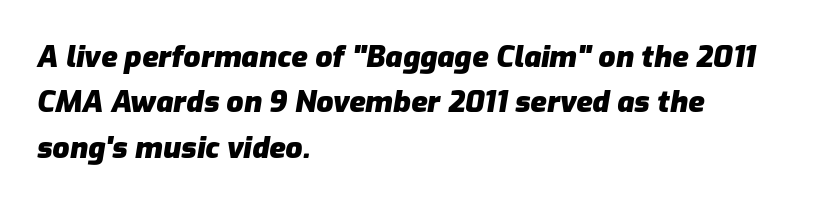
Q: Is the text bold? A: Yes.
Q: Is the text italic (slanted)? A: Yes, it leans right by about 9 degrees.
Q: Is the text underlined? A: No.
Q: How is the paragraph aligned? A: Left-aligned.
Q: Is the spacing between letters normal or unusually wide? A: Normal.
Q: Is the spacing between lines tight, normal or loose? A: Normal.
Q: Width (condensed, normal, or wide)? A: Normal.
Q: Stroke contrast? A: Low.
Q: x-height? A: Medium.
Q: Monospaced? A: No.
